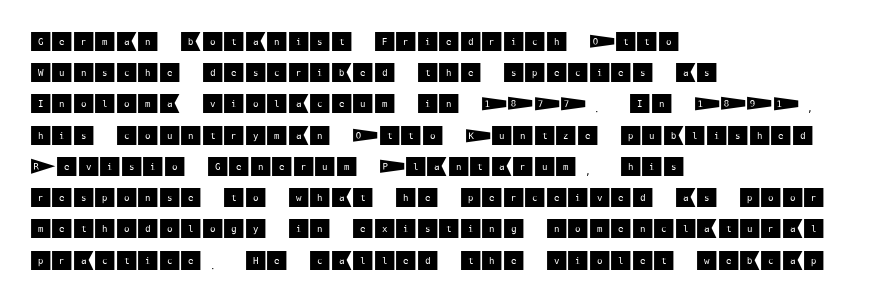
Nope, not italic — everything's standing straight. You could call the tracking neutral — neither tight nor loose. Descenders hang freely into open space. Vertical spacing — default. The compositor pushed each line to the left boundary.
